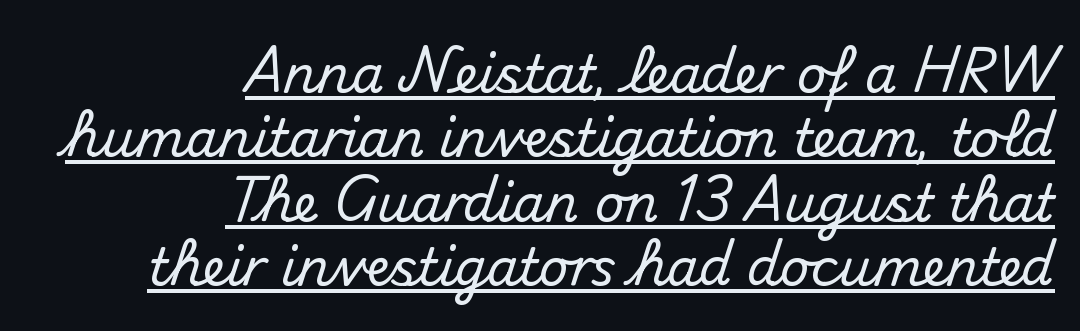
The paragraph shown leans on its right margin. Does the leading feel generous? No, just average. What kind of face is this? One without serifs — a sans. Spacing verdict: proportional, widths tailored to each character. Inter-character spacing is left at the font's built-in metrics.
